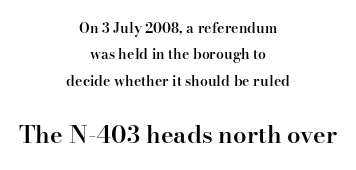
The image shows 24 px text type, upright; set centered, line spacing 1.89x, normal letter spacing, not underlined; the second (bottom) block is 1.71x larger.
